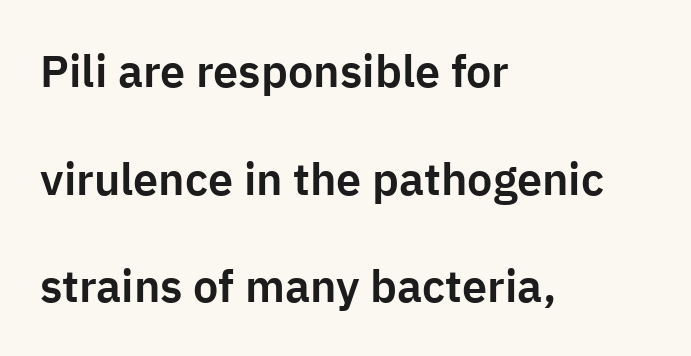
The image shows 45 px sans-serif type, upright; set left-aligned, loose line spacing (2.39x), normal letter spacing, not underlined; low stroke contrast and a medium x-height.
